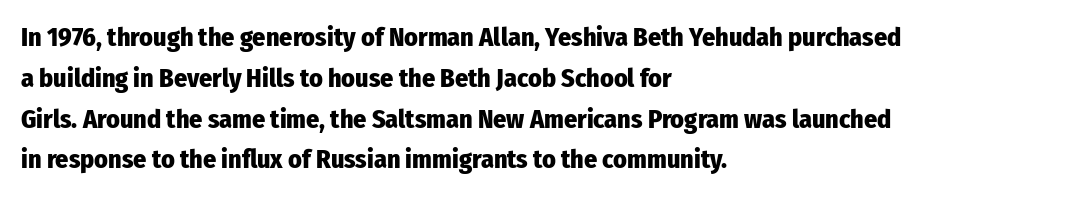
The image shows 26 px bold type, upright; set left-aligned, normal line spacing (1.57x), normal letter spacing, not underlined.
